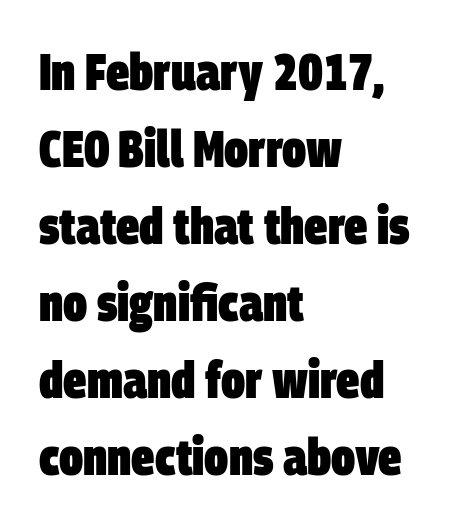
Q: Is the text bold? A: Yes.
Q: Is the typeface a serif or a sans-serif typeface? A: Sans-serif.
Q: Is the text underlined? A: No.
Q: How is the paragraph aligned? A: Left-aligned.
Q: Is the spacing between letters normal or unusually wide? A: Normal.
Q: Is the spacing between lines tight, normal or loose? A: Normal.
Q: Width (condensed, normal, or wide)? A: Condensed.
Q: Stroke contrast? A: Low.
Q: x-height? A: Large.
Q: Monospaced? A: No.
